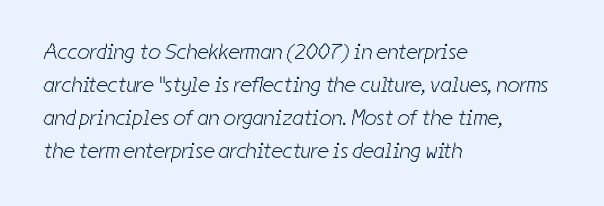
Students, note that the glyphs here touch the page at normal intervals. The lines are quadded left. Weight: not bold — regular or lighter. Vertically, the passage feels balanced, rows spaced as you'd expect. The baseline area is clear.
